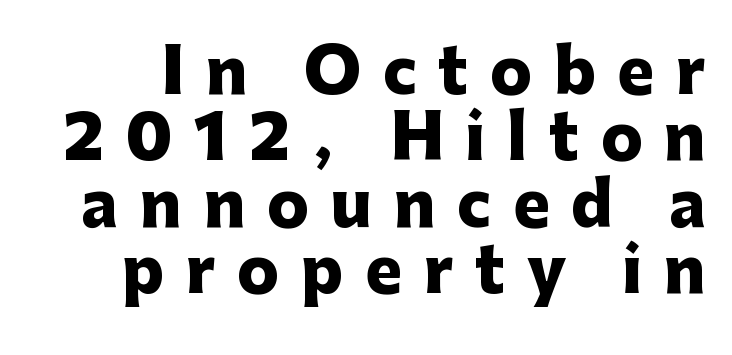
The image shows 62 px heavy sans-serif type, upright; set tight line spacing (1.07x), unusually wide letter spacing (+0.35 em), not underlined; low stroke contrast and a medium x-height.
